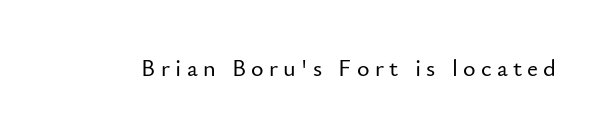
{"italic": "no", "underline": "no", "letter_spacing": "wide", "letter_spacing_em": 0.22, "glyph_px": 24}
